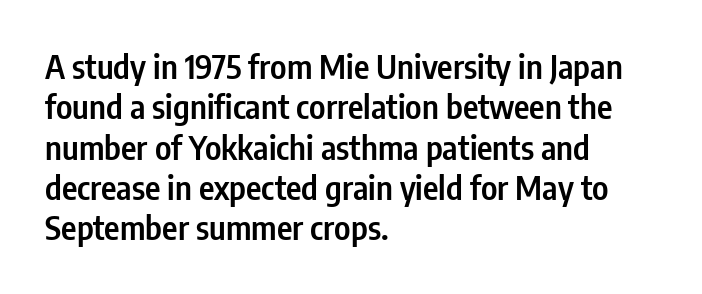
The image shows 33 px semibold, condensed sans-serif type, upright; set left-aligned, line spacing 1.22x, normal letter spacing, not underlined; low stroke contrast and a medium x-height.
